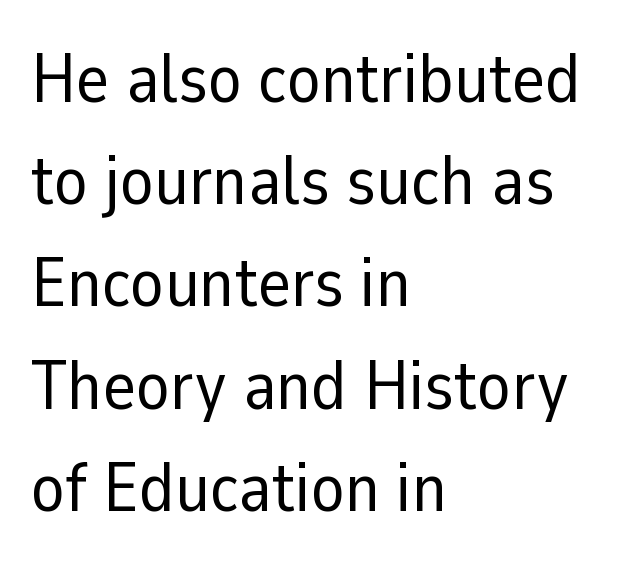
Do the characters align in a grid? No, the font is proportional. Words float on clear page, feet unadorned. The paragraph has a hard left edge and a soft right edge. How would I describe the line gaps? Plain and ordinary. No letter is thick-stroked: the sample isn't bold.
